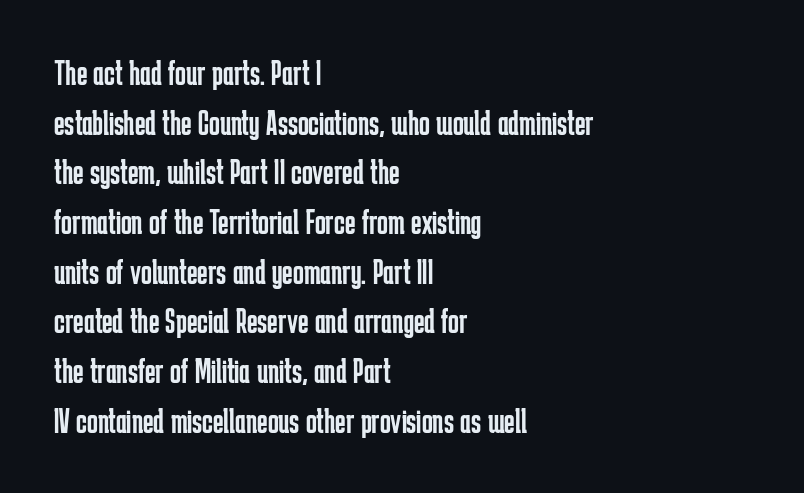
The image shows 36 px regular-weight, condensed sans-serif type, upright; set left-aligned, normal line spacing (1.38x), normal letter spacing, not underlined; low stroke contrast and a medium x-height.
